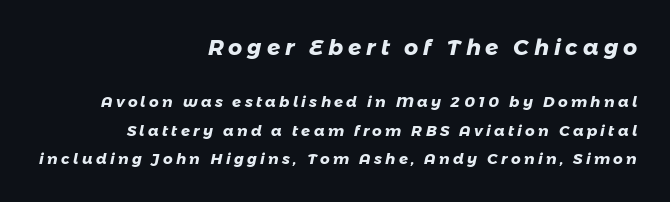
Type size steps down from the first block to the second. You could only call the tracking loose — the letters float apart. Just letters on the line, the space beneath them empty. Vertically, the passage feels expansive, rows floating well apart. Pretty heavy lettering here — definitely bold.
